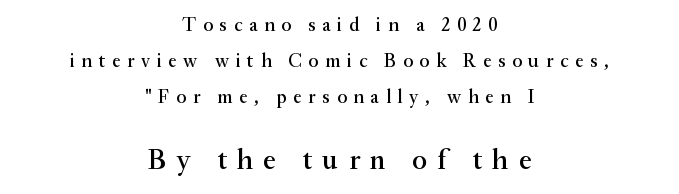
Q: Is the text italic (slanted)? A: No, it is upright.
Q: Is the typeface a serif or a sans-serif typeface? A: Serif.
Q: Is the text underlined? A: No.
Q: How is the paragraph aligned? A: Centered.
Q: Is the spacing between letters normal or unusually wide? A: Unusually wide.
Q: Is the spacing between lines tight, normal or loose? A: Loose.
Q: Which block of text is set in a larger size, the first (top) or the second (bottom)? A: The second (bottom) one.
Q: Width (condensed, normal, or wide)? A: Normal.
Q: Stroke contrast? A: Medium.
Q: x-height? A: Small.
Q: Monospaced? A: No.
